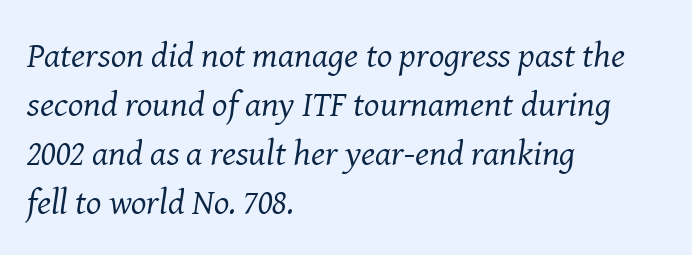
Q: Is the text bold? A: No.
Q: Is the text italic (slanted)? A: Yes, it leans right by about 8 degrees.
Q: Is the typeface a serif or a sans-serif typeface? A: Serif.
Q: Is the text underlined? A: No.
Q: How is the paragraph aligned? A: Left-aligned.
Q: Is the spacing between letters normal or unusually wide? A: Normal.
Q: Is the spacing between lines tight, normal or loose? A: Normal.
Q: Width (condensed, normal, or wide)? A: Normal.
Q: Stroke contrast? A: Medium.
Q: x-height? A: Medium.
Q: Monospaced? A: No.
